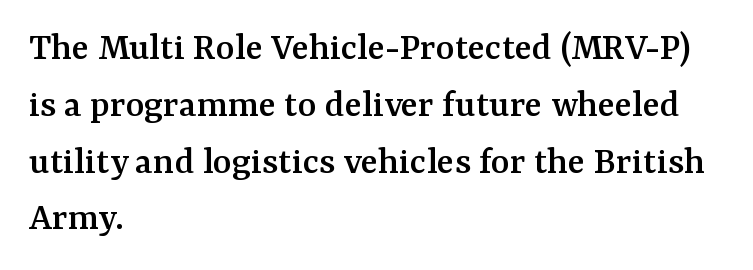
{"serif": "yes", "italic": "no", "width": "normal", "stroke_contrast": "medium", "x_height": "medium", "monospaced": "no", "underline": "no", "align": "left", "line_spacing": "normal", "line_spacing_ratio": 1.42, "letter_spacing": "normal", "letter_spacing_em": 0.0, "glyph_px": 40}
